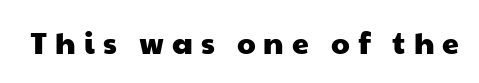
The image shows 30 px wide sans-serif type; set unusually wide letter spacing (+0.27 em), not underlined; low stroke contrast and a medium x-height.
